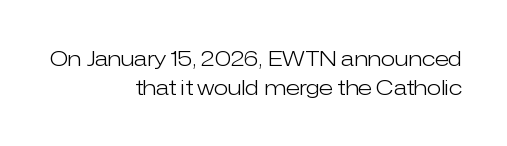
The string is rendered with underlining switched off. Tracking here is standard; glyphs follow each other at the usual distance. Upright lettering throughout. Visually the block forms a straight wall on the right and a jagged coastline on the left. Stems and bowls with no extra thickness — not bold.
